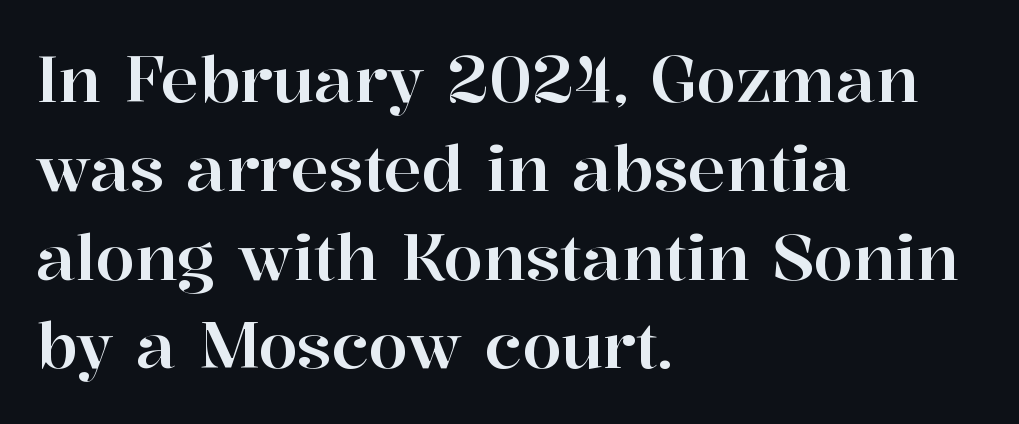
{"serif": "yes", "italic": "no", "width": "normal", "stroke_contrast": "high", "x_height": "medium", "monospaced": "no", "underline": "no", "align": "left", "line_spacing": "normal", "line_spacing_ratio": 1.41, "letter_spacing": "normal", "letter_spacing_em": 0.0, "glyph_px": 63}
